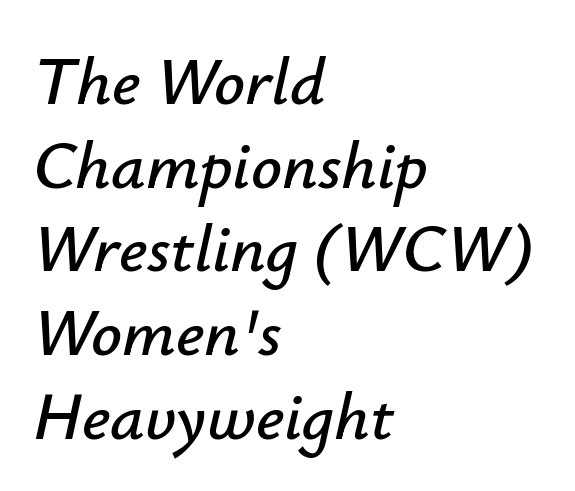
Tracking value appears to be zero — textbook default spacing. Notice how the passage keeps a crisp vertical edge on the left only. An italicized treatment has been applied to the whole sample. This sample has the flowing, uneven cadence of proportional lettering. The glyphs are unaccompanied by any horizontal stroke below them.
